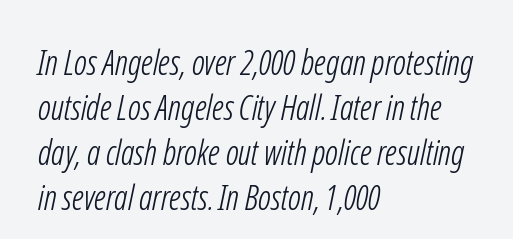
Q: Is the text bold? A: No.
Q: Is the typeface a serif or a sans-serif typeface? A: Sans-serif.
Q: Is the text underlined? A: No.
Q: How is the paragraph aligned? A: Left-aligned.
Q: Is the spacing between letters normal or unusually wide? A: Normal.
Q: Is the spacing between lines tight, normal or loose? A: Normal.
Q: Width (condensed, normal, or wide)? A: Condensed.
Q: Stroke contrast? A: Low.
Q: x-height? A: Medium.
Q: Monospaced? A: No.
